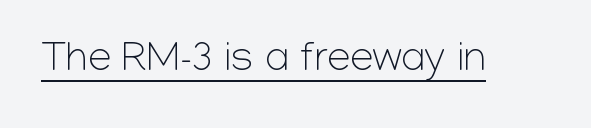
If you drew a line through each stem, it would be perfectly vertical. Decoration check: the copy is underlined. Looks like regular typesetting: each glyph gets only the width it needs. Is this a heavy cut? Hardly; it is regular or lighter.
